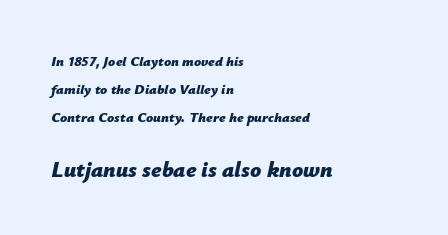
Q: Is the text bold? A: Yes.
Q: Is the text italic (slanted)? A: Yes, it leans right by about 12 degrees.
Q: Is the text underlined? A: No.
Q: How is the paragraph aligned? A: Left-aligned.
Q: Is the spacing between letters normal or unusually wide? A: Normal.
Q: Is the spacing between lines tight, normal or loose? A: Loose.
Q: Which block of text is set in a larger size, the first (top) or the second (bottom)? A: The second (bottom) one.
